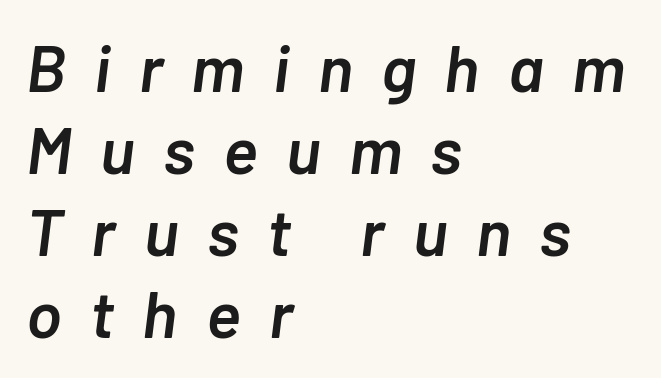
Q: Is the text bold? A: Semi-bold.
Q: Is the text italic (slanted)? A: Yes, it leans right by about 7 degrees.
Q: Is the text underlined? A: No.
Q: How is the paragraph aligned? A: Left-aligned.
Q: Is the spacing between letters normal or unusually wide? A: Unusually wide.
Q: Width (condensed, normal, or wide)? A: Normal.
Q: Stroke contrast? A: Low.
Q: x-height? A: Medium.
Q: Monospaced? A: No.
